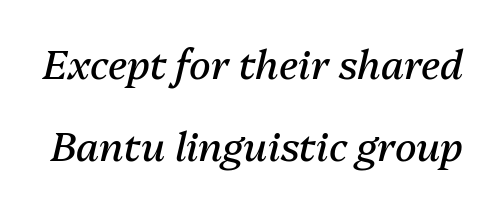
The image shows 40 px regular-weight type, italic (leaning right); set loose line spacing (2.06x), normal letter spacing, not underlined; medium stroke contrast and a medium x-height.
